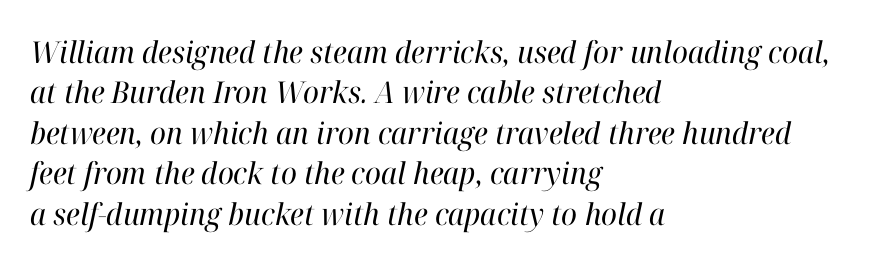
The rendering anchors every line to the left-hand side. A quiet, ordinary-to-light weight characterises the typeface. One glance says typical: line gaps are just what's usual. In terms of letterform style, serifs are clearly present. The passage shown is not underscored anywhere.
